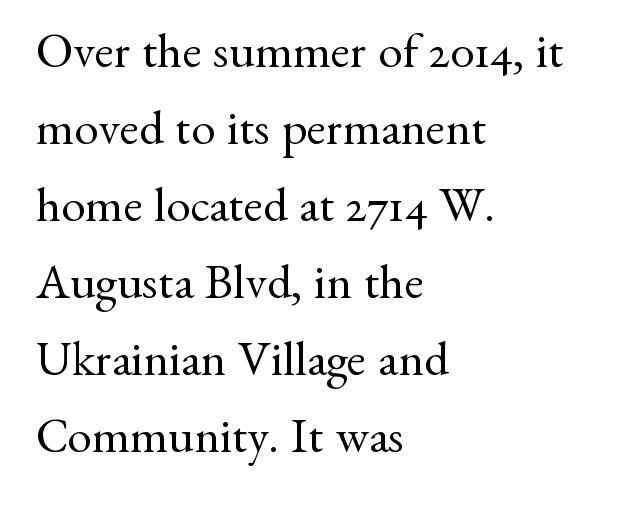
Is the type heavy? It reads as light-to-regular instead. The face used here is rendered with its standard letterfit. Teacher's note: observe the even left margin — that is flush-left alignment. Words float on clear page, feet unadorned.
